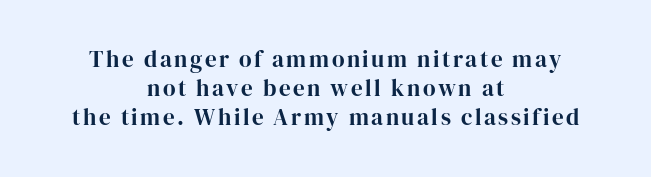
Q: Is the text italic (slanted)? A: No, it is upright.
Q: Is the text underlined? A: No.
Q: How is the paragraph aligned? A: Centered.
Q: Is the spacing between lines tight, normal or loose? A: Normal.
